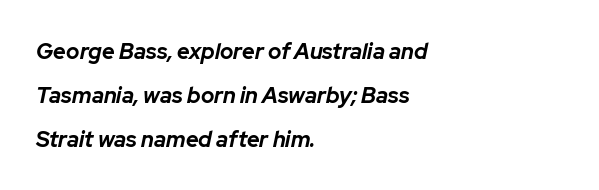
Layout note: lines flush left. The specimen reads as italic at a glance. The specimen omits any rule beneath the text block's lines. Glyph-to-glyph distance matches everyday printed text. The block of text is sparse from top to bottom, with ample space between rows.
